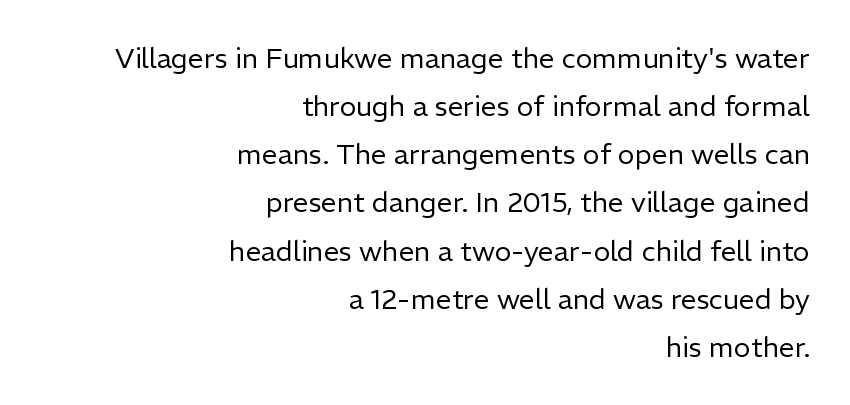
The tracking reads as untouched default to a designer's eye. Is the type heavy? It reads as light-to-regular instead. Posture: straight, roman, zero tilt. Right-aligned paragraph, ragged on the left. Glance below the letters and you will spot only blank space. Nothing sits at the stroke ends, so this counts as sans-serif.
